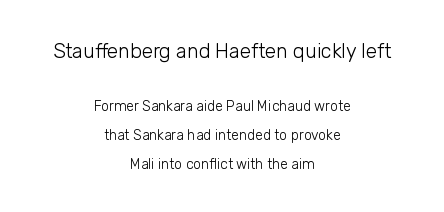
The image shows 20 px text type, upright; set centered, loose line spacing (2.08x), normal letter spacing, not underlined; the first (top) block is 1.43x larger.
